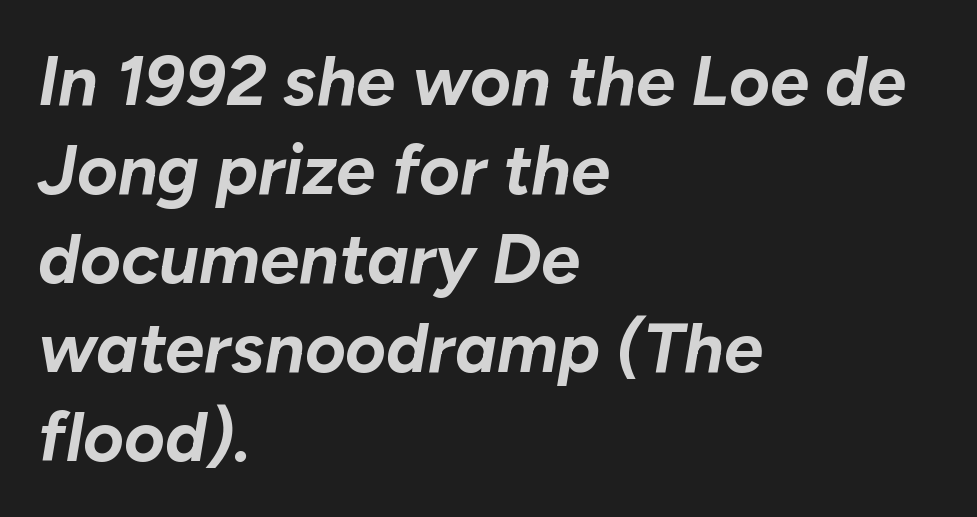
The text carries the slant typical of an italic or oblique font. Proportional: the letters do not fall into vertical columns. The paragraph shown leans on its left margin. There is no visible air inserted between adjacent glyphs. If you measured baseline to baseline, you'd find a middling distance. A clean baseline with only descenders dipping below it.
